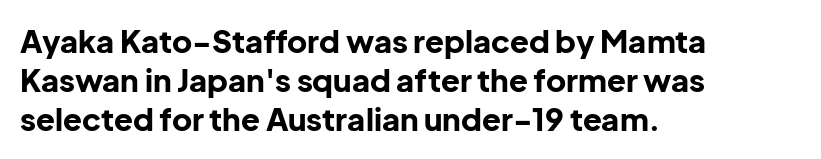
Q: Is the text bold? A: Yes.
Q: Is the text italic (slanted)? A: No, it is upright.
Q: Is the typeface a serif or a sans-serif typeface? A: Sans-serif.
Q: Is the text underlined? A: No.
Q: How is the paragraph aligned? A: Left-aligned.
Q: Is the spacing between letters normal or unusually wide? A: Normal.
Q: Is the spacing between lines tight, normal or loose? A: Normal.
Q: Width (condensed, normal, or wide)? A: Normal.
Q: Stroke contrast? A: Low.
Q: x-height? A: Medium.
Q: Monospaced? A: No.
